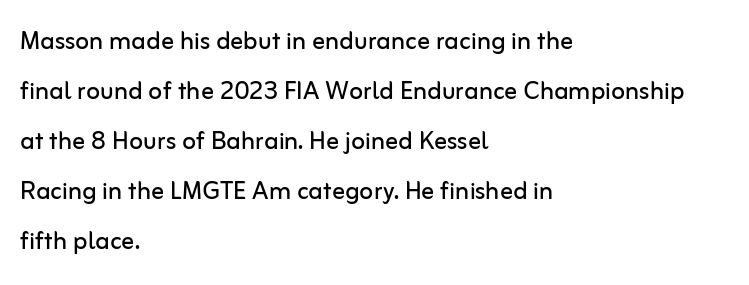
Spacing verdict: proportional, widths tailored to each character. Posture: upright roman. Each word holds together tightly as a unit, with standard inter-letter gaps. Decoration check: the copy has no underline. The typesetting does not lean heavy: it is not bold. The text was rendered using a sans face with plain stroke endings.
